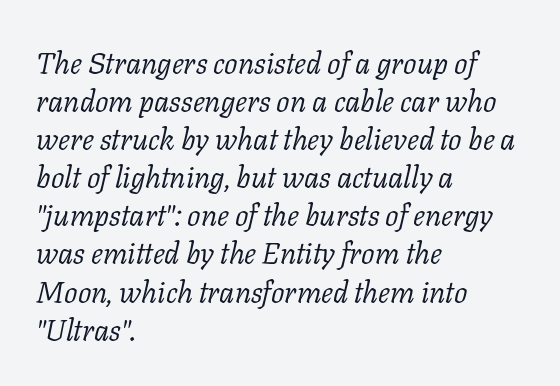
Q: Is the text bold? A: No.
Q: Is the text italic (slanted)? A: Yes, it leans right by about 11 degrees.
Q: Is the typeface a serif or a sans-serif typeface? A: Serif.
Q: Is the text underlined? A: No.
Q: How is the paragraph aligned? A: Left-aligned.
Q: Is the spacing between letters normal or unusually wide? A: Normal.
Q: Is the spacing between lines tight, normal or loose? A: Normal.
Q: Width (condensed, normal, or wide)? A: Normal.
Q: Stroke contrast? A: Low.
Q: x-height? A: Medium.
Q: Monospaced? A: No.
